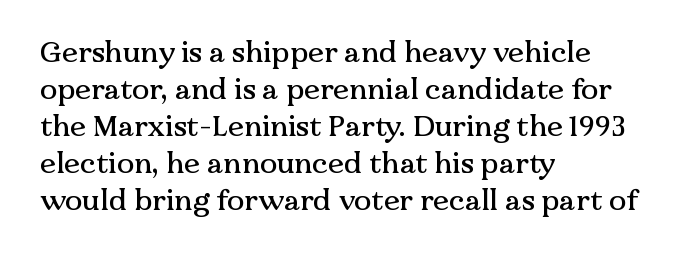
{"serif": "yes", "italic": "no", "width": "normal", "stroke_contrast": "medium", "x_height": "medium", "monospaced": "no", "underline": "no", "align": "left", "line_spacing": "normal", "line_spacing_ratio": 1.28, "letter_spacing": "normal", "letter_spacing_em": 0.0, "glyph_px": 29}
